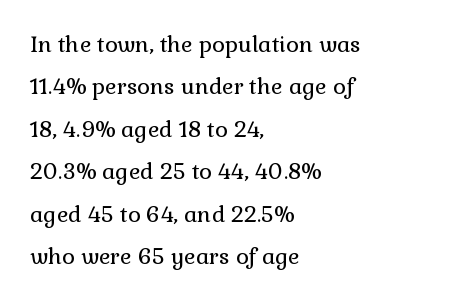
Q: Is the text bold? A: No.
Q: Is the text italic (slanted)? A: No, it is upright.
Q: Is the text underlined? A: No.
Q: How is the paragraph aligned? A: Left-aligned.
Q: Is the spacing between letters normal or unusually wide? A: Normal.
Q: Is the spacing between lines tight, normal or loose? A: Loose.
